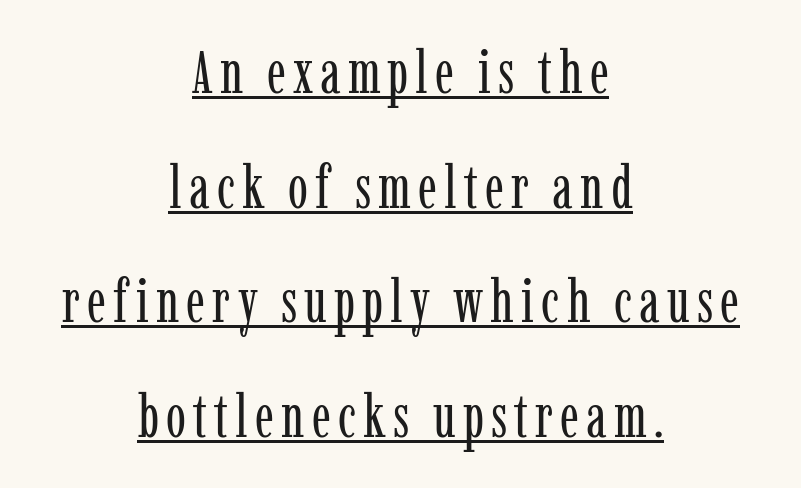
Q: Is the text bold? A: No.
Q: Is the text italic (slanted)? A: No, it is upright.
Q: Is the typeface a serif or a sans-serif typeface? A: Serif.
Q: Is the text underlined? A: Yes.
Q: How is the paragraph aligned? A: Centered.
Q: Is the spacing between lines tight, normal or loose? A: Loose.
Q: Width (condensed, normal, or wide)? A: Condensed.
Q: Stroke contrast? A: Low.
Q: x-height? A: Medium.
Q: Monospaced? A: No.
